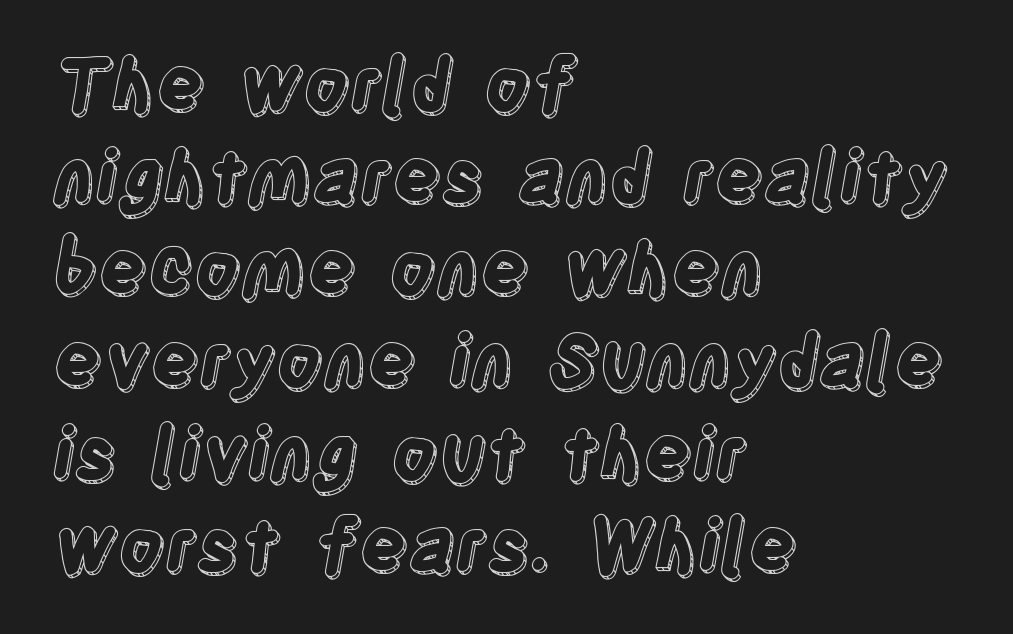
{"width": "condensed", "x_height": "large", "monospaced": "no", "underline": "no", "align": "left", "line_spacing": "normal", "line_spacing_ratio": 1.28, "letter_spacing": "normal", "letter_spacing_em": 0.0, "glyph_px": 72}
